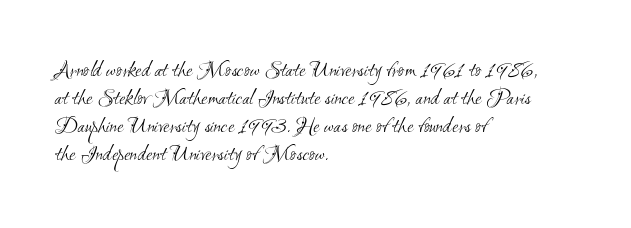
The image shows 23 px text type; set left-aligned, line spacing 1.22x, normal letter spacing, not underlined.
